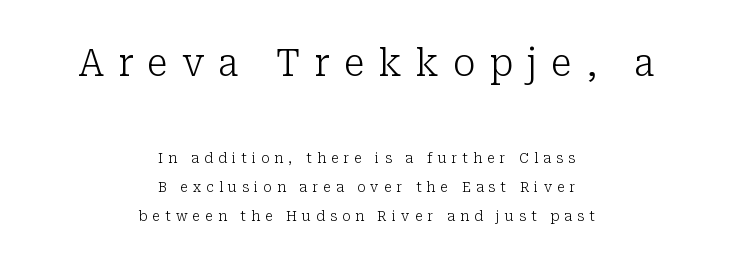
{"serif": "yes", "italic": "no", "bold": "no", "weight": "light", "width": "normal", "stroke_contrast": "low", "x_height": "medium", "monospaced": "no", "underline": "no", "align": "center", "line_spacing": "loose", "line_spacing_ratio": 2.09, "letter_spacing": "wide", "letter_spacing_em": 0.37, "larger_block": "first", "size_ratio": 2.71, "glyph_px": 38}
